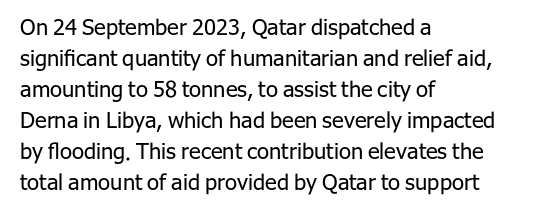
The image shows 22 px text type, upright; set left-aligned, normal line spacing (1.41x), normal letter spacing, not underlined.
